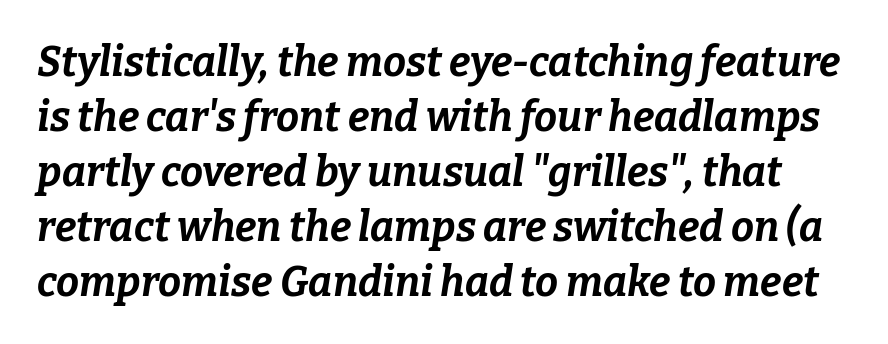
These lines are rendered in a variable-pitch font. Emphasis-style slanted type is in use. Strong, thick strokes mark this as bold type. Horizontal bands of white between lines are of average thickness. Glyph-to-glyph distance matches everyday printed text.
